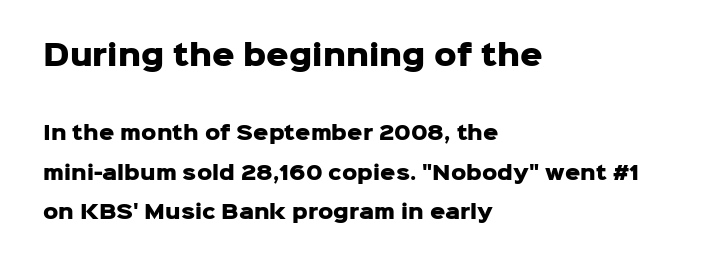
{"serif": "no", "italic": "no", "bold": "yes", "weight": "heavy", "width": "normal", "stroke_contrast": "low", "x_height": "medium", "monospaced": "no", "underline": "no", "align": "left", "line_spacing": "loose", "line_spacing_ratio": 2.09, "letter_spacing": "normal", "letter_spacing_em": 0.0, "larger_block": "first", "size_ratio": 1.47, "glyph_px": 28}
